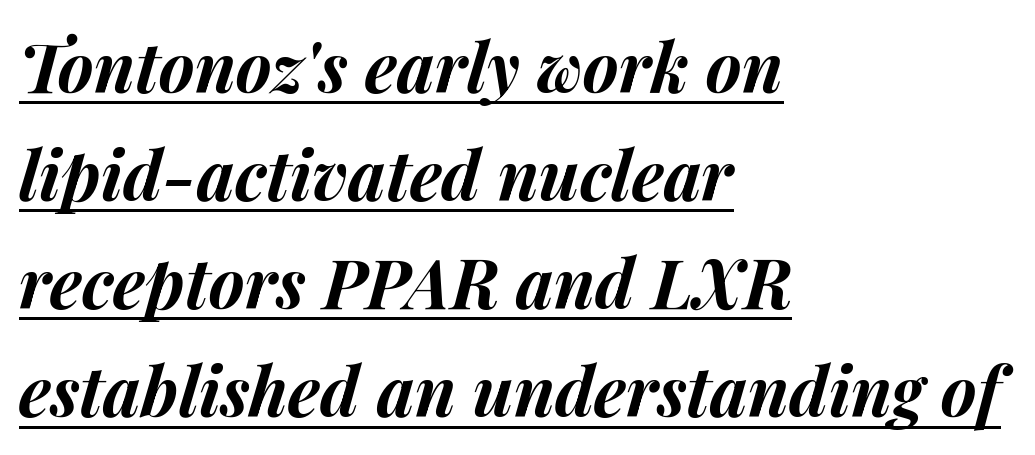
{"italic": "yes", "lean": "right", "slant_degrees": 14, "bold": "yes", "weight": "bold", "width": "normal", "stroke_contrast": "medium", "x_height": "medium", "monospaced": "no", "underline": "yes", "align": "left", "line_spacing": "normal", "line_spacing_ratio": 1.59, "letter_spacing": "normal", "letter_spacing_em": 0.0, "glyph_px": 68}
